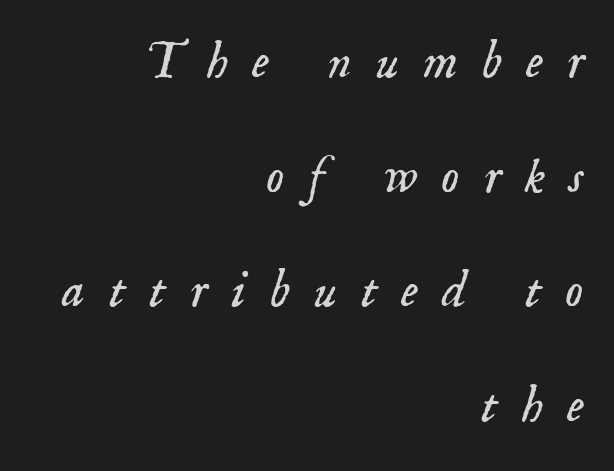
{"serif": "yes", "italic": "yes", "lean": "right", "slant_degrees": 18, "bold": "no", "weight": "light", "width": "normal", "stroke_contrast": "low", "x_height": "small", "monospaced": "no", "underline": "no", "align": "right", "line_spacing": "loose", "line_spacing_ratio": 2.25, "letter_spacing": "wide", "letter_spacing_em": 0.47, "glyph_px": 51}
